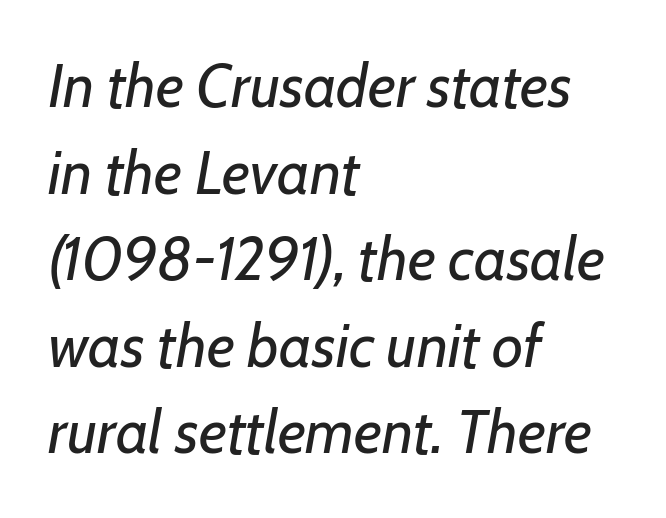
{"italic": "yes", "lean": "right", "slant_degrees": 7, "bold": "no", "weight": "regular", "width": "normal", "stroke_contrast": "low", "x_height": "medium", "monospaced": "no", "underline": "no", "align": "left", "line_spacing": "normal", "line_spacing_ratio": 1.42, "letter_spacing": "normal", "letter_spacing_em": 0.0, "glyph_px": 61}
